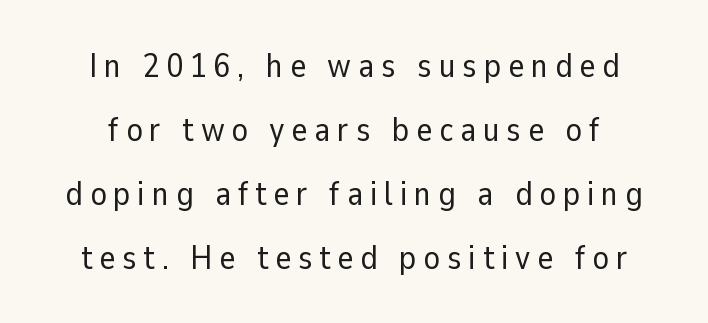
The image shows 34 px regular-weight sans-serif type, upright; set line spacing 1.88x, unusually wide letter spacing (+0.2 em), not underlined; low stroke contrast and a medium x-height.
